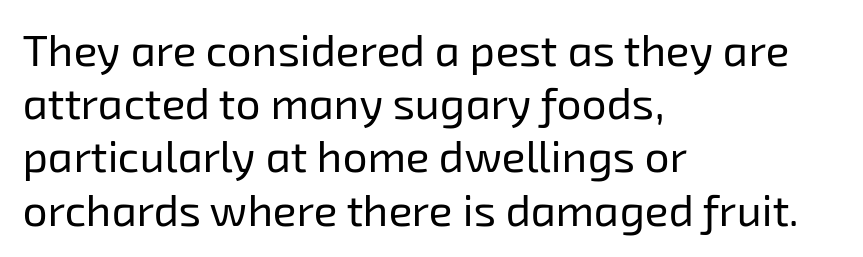
{"serif": "no", "bold": "no", "weight": "regular", "width": "normal", "stroke_contrast": "low", "x_height": "medium", "monospaced": "no", "underline": "no", "align": "left", "line_spacing_ratio": 1.21, "letter_spacing": "normal", "letter_spacing_em": 0.0, "glyph_px": 44}
